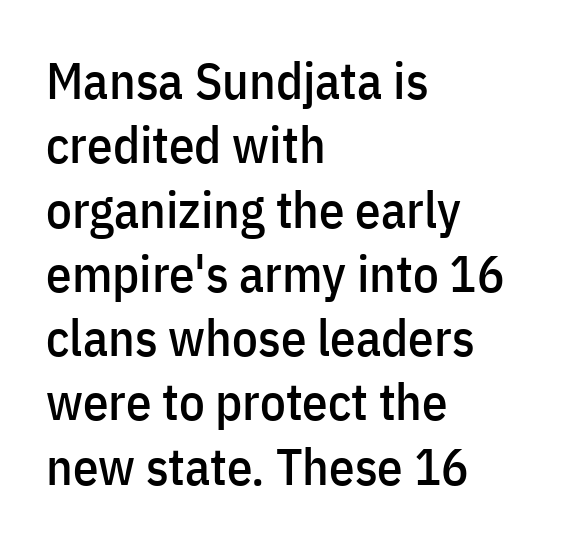
Q: Is the text italic (slanted)? A: No, it is upright.
Q: Is the typeface a serif or a sans-serif typeface? A: Sans-serif.
Q: Is the text underlined? A: No.
Q: How is the paragraph aligned? A: Left-aligned.
Q: Is the spacing between letters normal or unusually wide? A: Normal.
Q: Is the spacing between lines tight, normal or loose? A: Normal.
Q: Width (condensed, normal, or wide)? A: Condensed.
Q: Stroke contrast? A: Low.
Q: x-height? A: Medium.
Q: Monospaced? A: No.
